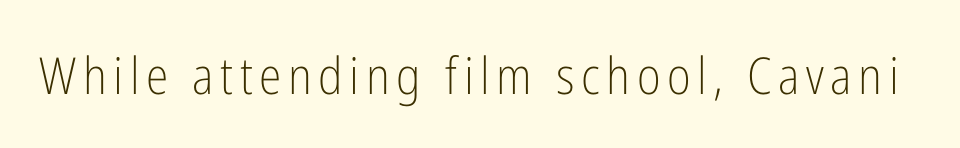
The image shows 51 px light, condensed sans-serif type, upright; set not underlined; low stroke contrast and a medium x-height.
